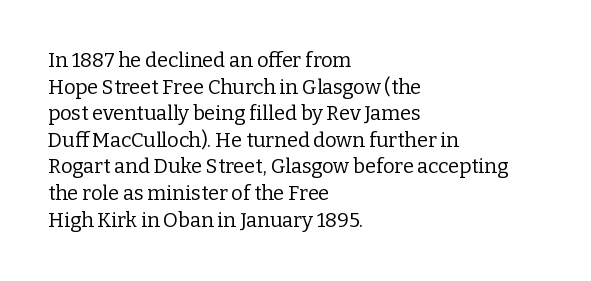
The image shows 20 px text type, upright; set left-aligned, normal line spacing (1.33x), normal letter spacing, not underlined.
